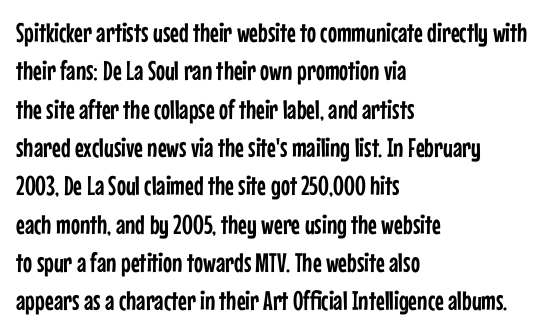
The image shows 27 px text type, upright; set left-aligned, normal line spacing (1.42x), normal letter spacing, not underlined.
